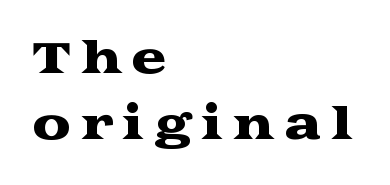
Quick note: not italic, upright. The type family on display is of the serif kind. Looks like regular typesetting: each glyph gets only the width it needs. If you drew a ruler down the left edge, every line would touch it. Check the space under the baseline: it is left empty. The letterforms stand isolated, each surrounded by extra space.
